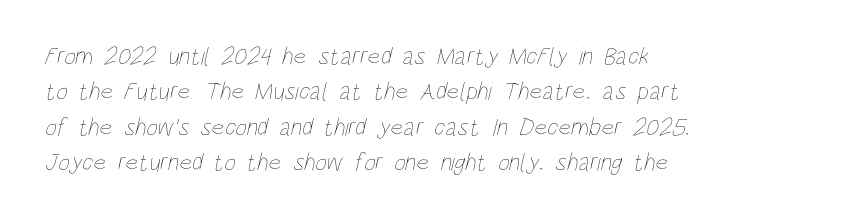
The image shows 25 px text type; set left-aligned, normal line spacing (1.42x), normal letter spacing, not underlined.
